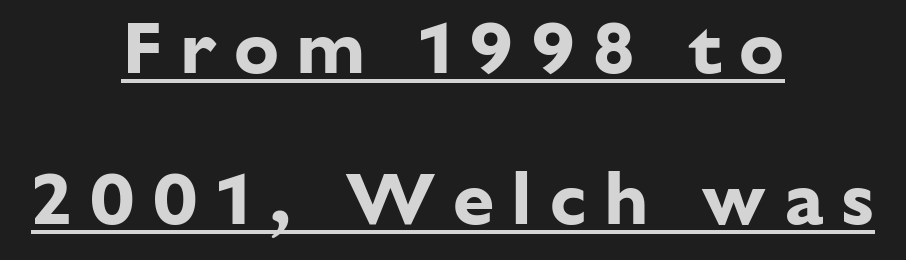
Notice how the stems are strictly vertical — no italics here. Look at the tracking — it's clearly loosened, letters drifting apart. Widely set lines give the paragraph a tall, airy silhouette. Heavy-handed strokes throughout: this text is bold. Centered paragraph, ragged on both sides.
